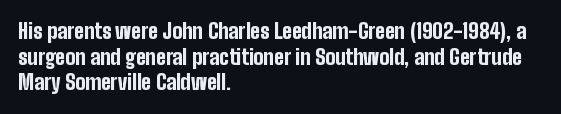
Q: Is the text bold? A: Yes.
Q: Is the text italic (slanted)? A: No, it is upright.
Q: Is the text underlined? A: No.
Q: How is the paragraph aligned? A: Left-aligned.
Q: Is the spacing between letters normal or unusually wide? A: Normal.
